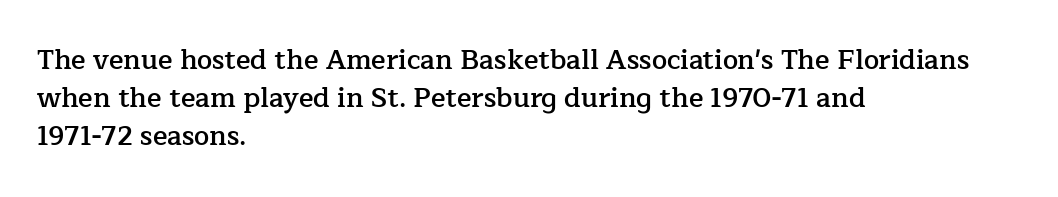
{"italic": "no", "bold": "semi", "underline": "no", "align": "left", "line_spacing": "normal", "line_spacing_ratio": 1.41, "letter_spacing": "normal", "letter_spacing_em": 0.0, "glyph_px": 27}
